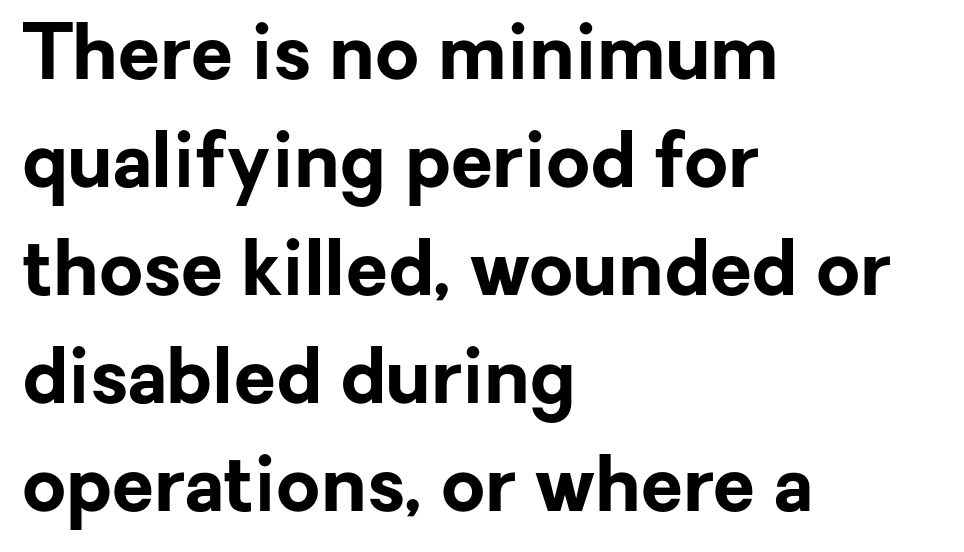
Note the varied advance widths — an 'i' is clearly narrower than an 'm'. Clear beneath every line of the passage. Words appear dense and cohesive because spacing is normal. A student would call this left alignment; a typographer would say flush left, rag right. Every stem runs plumb, perpendicular to the baseline.
